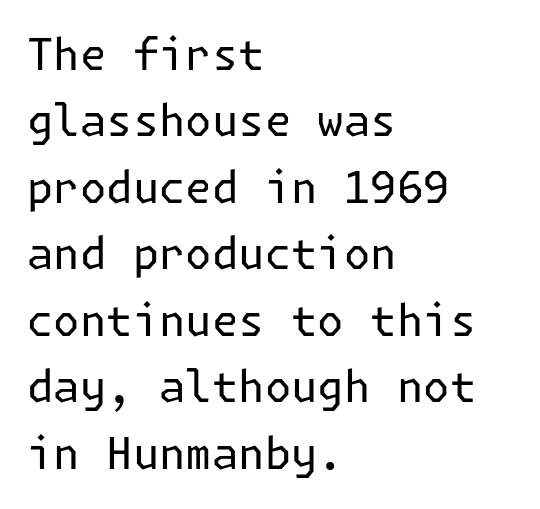
Inter-character spacing is left at the font's built-in metrics. Unlike italic type, these characters show no tilt at all. Notice how the passage keeps a crisp vertical edge on the left only. Serif or sans? Sans — the stroke terminals are bare.
